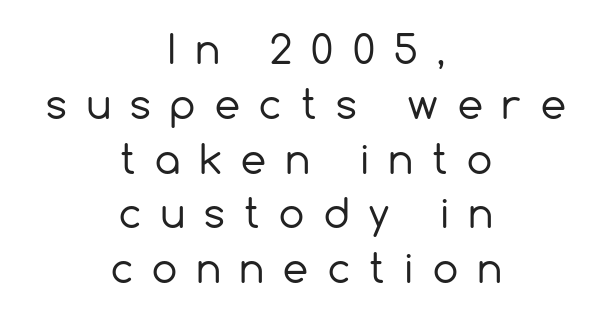
{"serif": "no", "italic": "no", "bold": "no", "weight": "regular", "width": "normal", "x_height": "medium", "monospaced": "no", "underline": "no", "align": "center", "line_spacing": "normal", "line_spacing_ratio": 1.37, "letter_spacing": "wide", "letter_spacing_em": 0.49, "glyph_px": 40}
